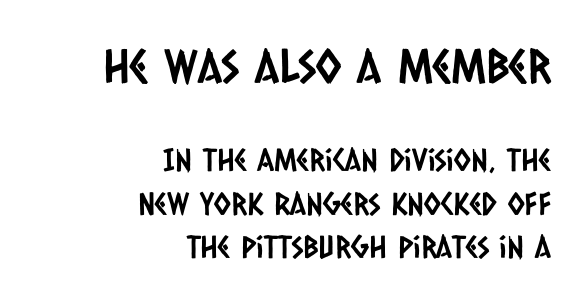
Typeset ragged left — the right edge is the straight one. Varying glyph widths throughout — classic text-font behaviour. This rendering employs a face without finishing strokes, i.e., a sans-serif. Compare the two chunks: the upper has the greater cap height. Evenly set lines give the paragraph a standard silhouette.
